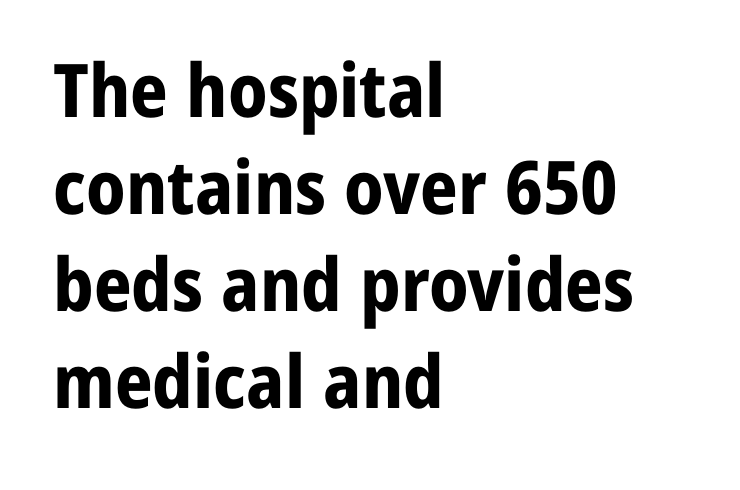
{"serif": "no", "italic": "no", "bold": "yes", "weight": "bold", "width": "normal", "stroke_contrast": "low", "x_height": "medium", "monospaced": "no", "underline": "no", "align": "left", "line_spacing": "normal", "line_spacing_ratio": 1.31, "letter_spacing": "normal", "letter_spacing_em": 0.0, "glyph_px": 74}
